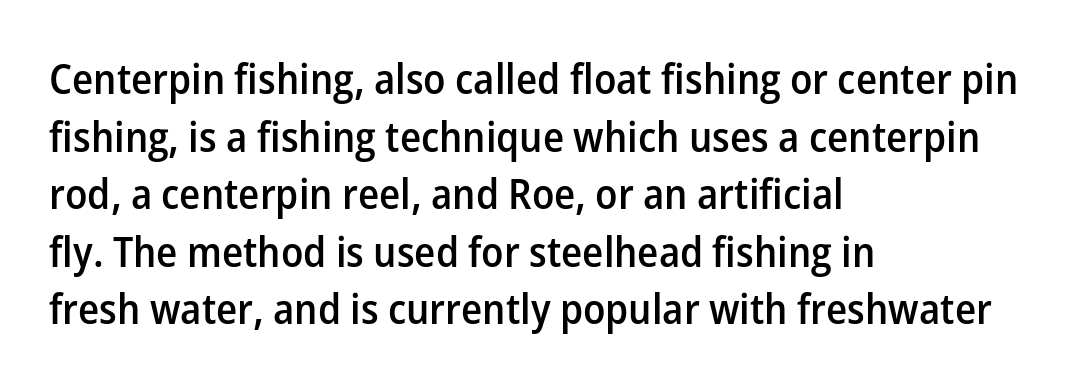
Inter-character spacing is left at the font's built-in metrics. In CSS terms this would be text-align: left. Reading down the column, the eye jumps a familiar distance to each next line. The rendering uses a semibold face; strokes are thickened but not to full bold. Is there any slant? The stems are plumb.
